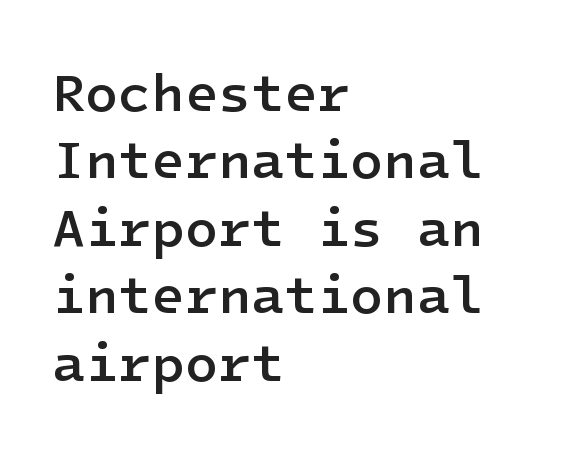
{"serif": "no", "italic": "no", "bold": "semi", "weight": "semibold", "width": "normal", "stroke_contrast": "low", "x_height": "medium", "underline": "no", "align": "left", "line_spacing": "normal", "line_spacing_ratio": 1.25, "letter_spacing": "normal", "letter_spacing_em": 0.0, "glyph_px": 54}
